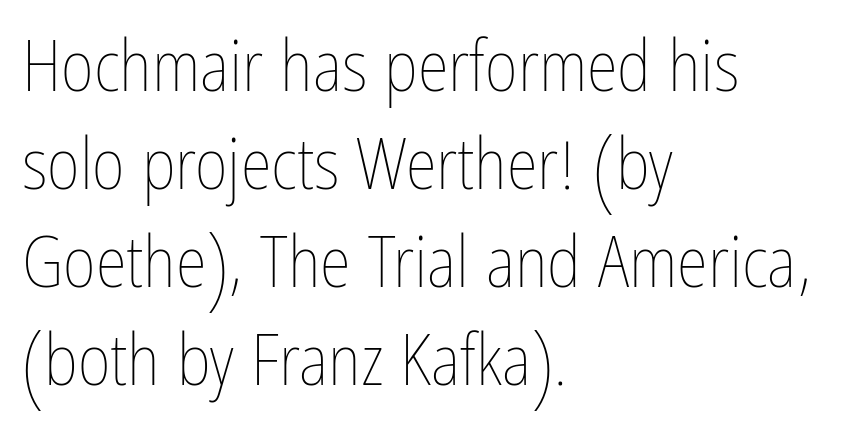
The letters advance in unequal steps, a hallmark of proportional type. Normally led — the rows are evenly, conventionally spaced. Bare-footed words on every line. Upright lettering throughout.
